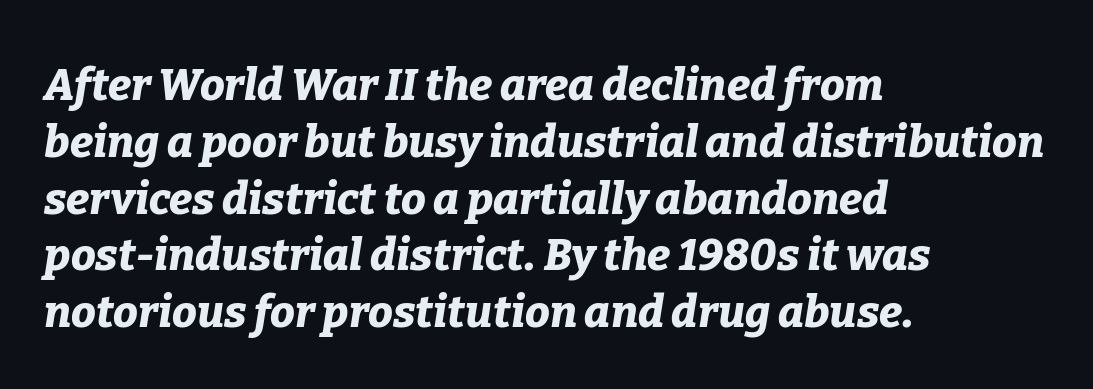
The image shows 44 px bold type, italic (leaning right); set left-aligned, normal line spacing (1.29x), normal letter spacing, not underlined; low stroke contrast and a medium x-height.
